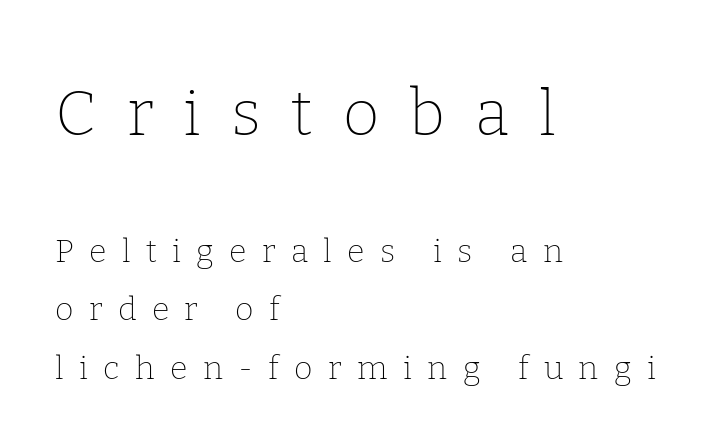
Q: Is the text bold? A: No.
Q: Is the text italic (slanted)? A: No, it is upright.
Q: Is the typeface a serif or a sans-serif typeface? A: Serif.
Q: Is the text underlined? A: No.
Q: How is the paragraph aligned? A: Left-aligned.
Q: Is the spacing between letters normal or unusually wide? A: Unusually wide.
Q: Which block of text is set in a larger size, the first (top) or the second (bottom)? A: The first (top) one.
Q: Width (condensed, normal, or wide)? A: Normal.
Q: Stroke contrast? A: Low.
Q: x-height? A: Medium.
Q: Monospaced? A: No.
